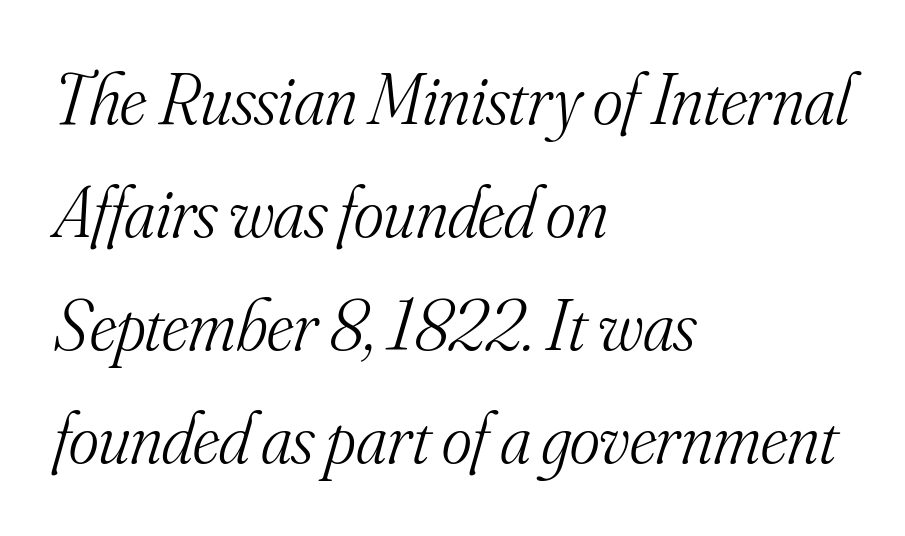
{"serif": "yes", "italic": "yes", "lean": "right", "slant_degrees": 16, "bold": "no", "weight": "light", "width": "normal", "stroke_contrast": "medium", "x_height": "small", "monospaced": "no", "underline": "no", "align": "left", "line_spacing": "normal", "line_spacing_ratio": 1.57, "letter_spacing": "normal", "letter_spacing_em": 0.0, "glyph_px": 72}
